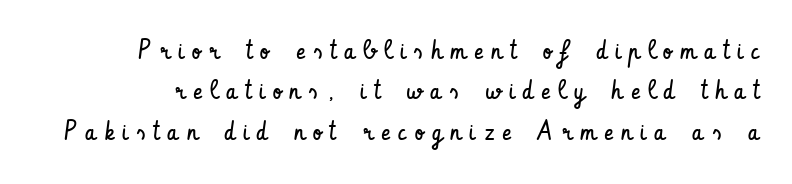
In terms of leading, this rendering sits right in the middle. The passage shown is not underscored anywhere. Stems here are at most as thick as an everyday book face. In terms of letterspacing, this is a distinctly airy, spread setting.
